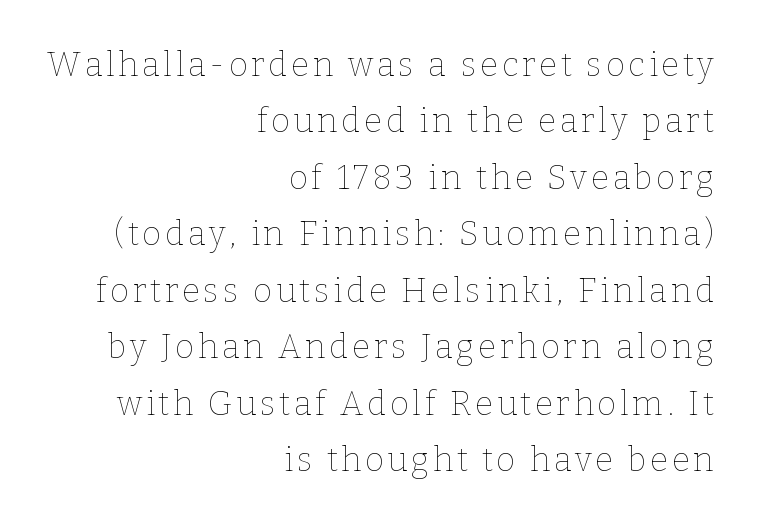
The image shows 33 px thin type, upright; set right-aligned, line spacing 1.71x, not underlined; low stroke contrast and a medium x-height.
